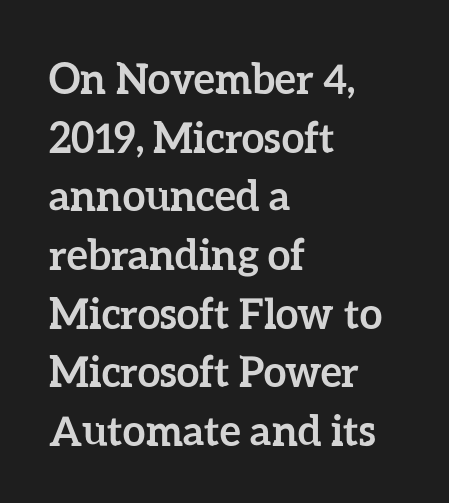
The image shows 41 px semibold type, upright; set left-aligned, normal line spacing (1.43x), normal letter spacing, not underlined; low stroke contrast and a medium x-height.
